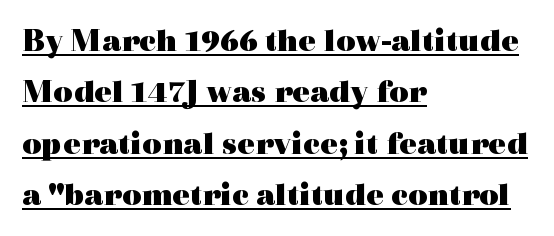
{"serif": "yes", "italic": "no", "bold": "yes", "weight": "heavy", "width": "wide", "x_height": "medium", "monospaced": "no", "underline": "yes", "align": "left", "line_spacing": "normal", "line_spacing_ratio": 1.56, "letter_spacing": "normal", "letter_spacing_em": 0.0, "glyph_px": 33}
